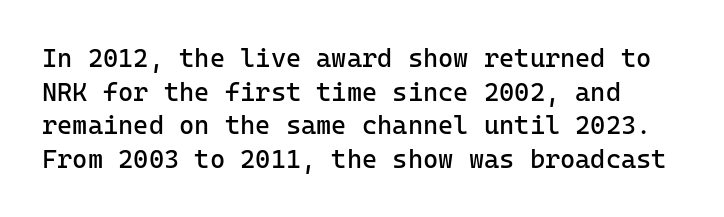
Q: Is the text bold? A: No.
Q: Is the text italic (slanted)? A: No, it is upright.
Q: Is the text underlined? A: No.
Q: Is the spacing between letters normal or unusually wide? A: Normal.
Q: Is the spacing between lines tight, normal or loose? A: Normal.
